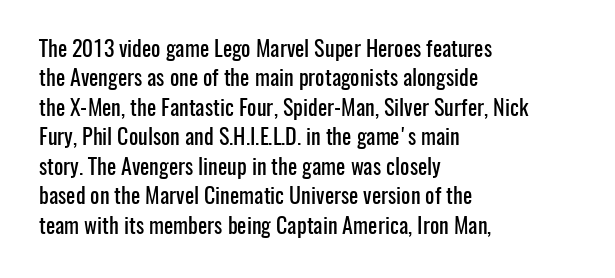
Q: Is the text italic (slanted)? A: No, it is upright.
Q: Is the text underlined? A: No.
Q: How is the paragraph aligned? A: Left-aligned.
Q: Is the spacing between letters normal or unusually wide? A: Normal.
Q: Is the spacing between lines tight, normal or loose? A: Normal.
